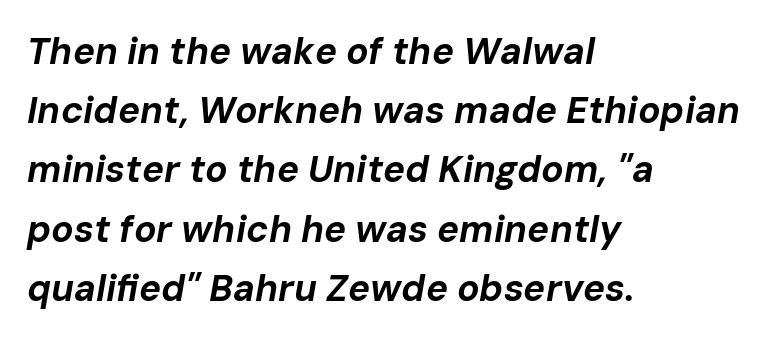
The baseline area is clear. Proportional: the letters do not fall into vertical columns. Honestly, the letter spacing is just normal — you wouldn't notice it. Slant detected: the letters are inclined.
